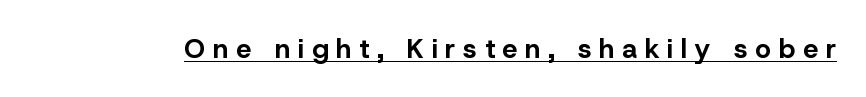
These lines have a slow, spaced-out rhythm from letter to letter. A baseline rule has been typeset under these characters. Ordinary non-slanted type is in use. Chunky letters — that's bold for sure.
